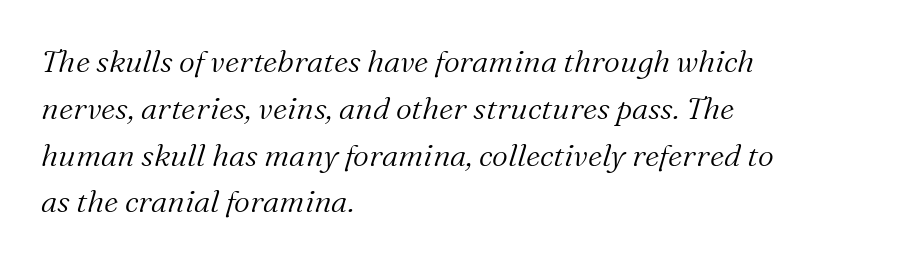
The passage shown leans; its letterforms are oblique. Anything drawn beneath the words? Only blank space. You could not count columns in this text — the font is proportionally spaced. The vertical gap from one line to the next is medium. Examine the stroke ends and you'll spot serifs.
